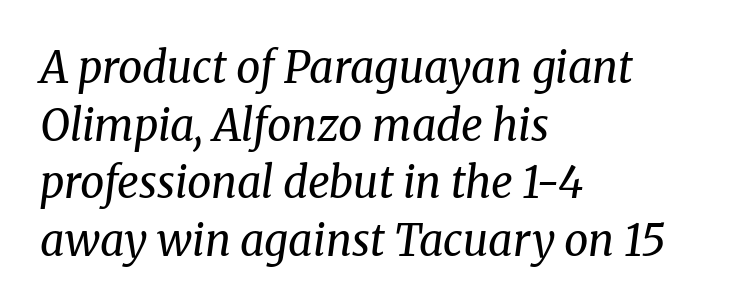
{"serif": "yes", "italic": "yes", "lean": "right", "slant_degrees": 8, "bold": "no", "weight": "regular", "width": "normal", "stroke_contrast": "medium", "x_height": "medium", "monospaced": "no", "underline": "no", "align": "left", "line_spacing": "normal", "line_spacing_ratio": 1.34, "letter_spacing": "normal", "letter_spacing_em": 0.0, "glyph_px": 43}
